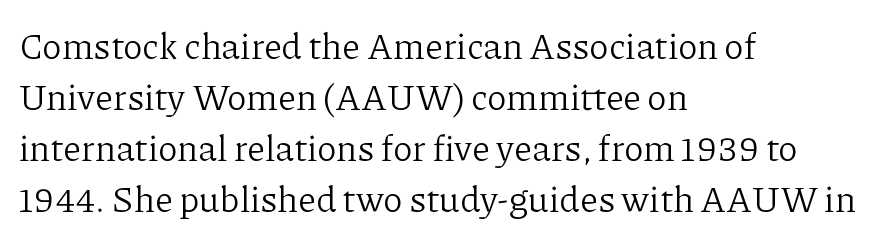
The image shows 36 px light serif type, upright; set left-aligned, normal line spacing (1.42x), normal letter spacing, not underlined; low stroke contrast and a medium x-height.
